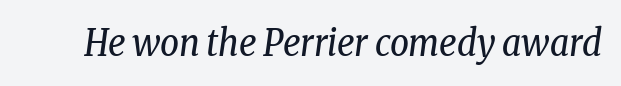
A typesetter would call this proportional, since set widths differ per character. The glyphs are unaccompanied by any horizontal stroke below them. Tall strokes in this sample are angled rather than plumb. Vertical stems look standard width or narrower in stroke.
